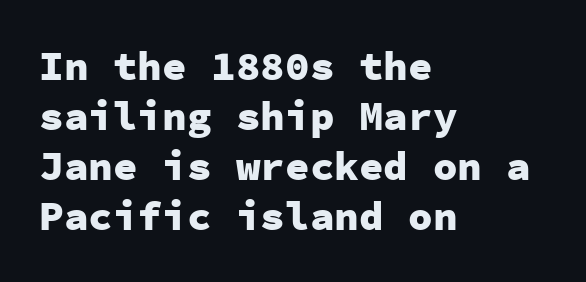
Q: Is the text bold? A: Yes.
Q: Is the text italic (slanted)? A: No, it is upright.
Q: Is the typeface a serif or a sans-serif typeface? A: Sans-serif.
Q: Is the text underlined? A: No.
Q: How is the paragraph aligned? A: Left-aligned.
Q: Is the spacing between letters normal or unusually wide? A: Normal.
Q: Width (condensed, normal, or wide)? A: Normal.
Q: Stroke contrast? A: Low.
Q: x-height? A: Medium.
Q: Monospaced? A: Yes.
